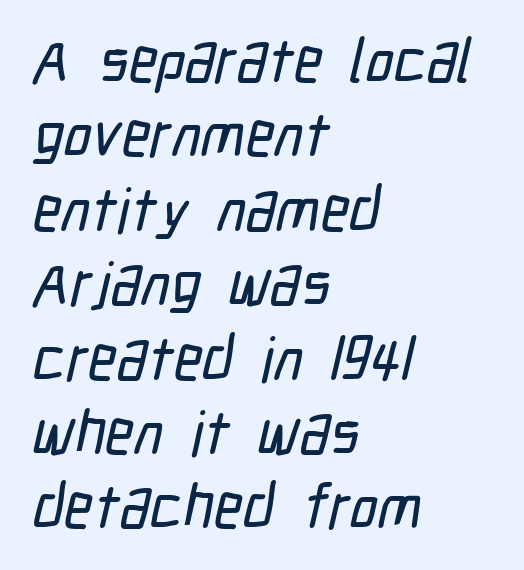
Q: Is the typeface a serif or a sans-serif typeface? A: Sans-serif.
Q: Is the text underlined? A: No.
Q: How is the paragraph aligned? A: Left-aligned.
Q: Is the spacing between letters normal or unusually wide? A: Normal.
Q: Width (condensed, normal, or wide)? A: Condensed.
Q: Stroke contrast? A: Low.
Q: x-height? A: Medium.
Q: Monospaced? A: No.
